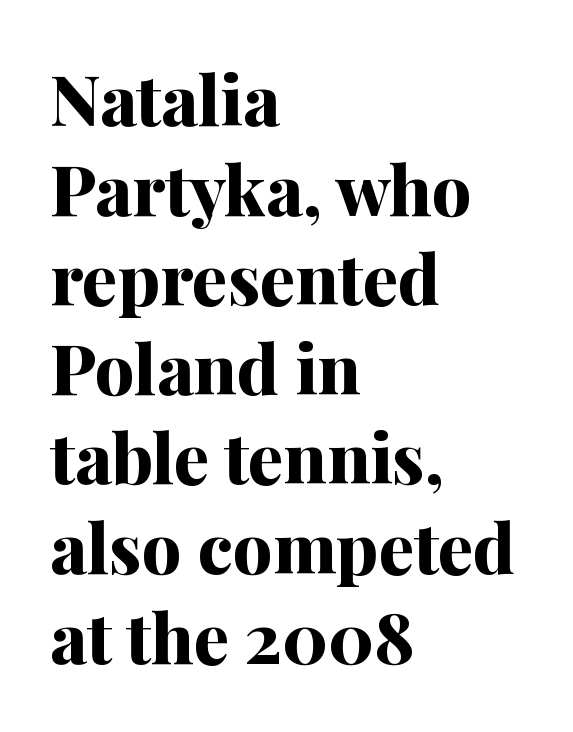
{"serif": "yes", "italic": "no", "bold": "yes", "weight": "bold", "width": "normal", "stroke_contrast": "medium", "x_height": "medium", "monospaced": "no", "underline": "no", "align": "left", "line_spacing": "normal", "line_spacing_ratio": 1.28, "letter_spacing": "normal", "letter_spacing_em": 0.0, "glyph_px": 70}
